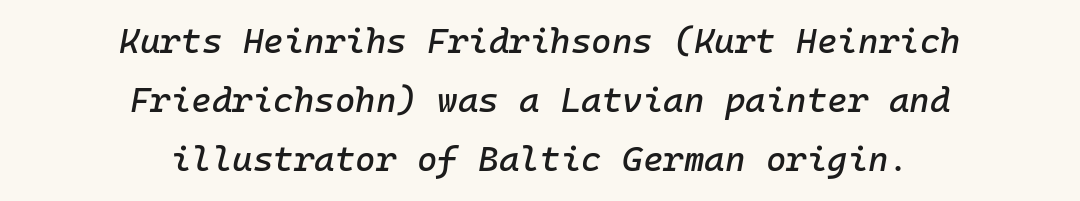
The string is rendered with underlining switched off. The whitespace from short lines is split evenly between both sides. There is no visible air inserted between adjacent glyphs. The whole block is typeset with a tilt. Notice how descenders clear the ascenders below comfortably — that's standard leading. Here the designer chose a console-style face with uniform glyph widths.
